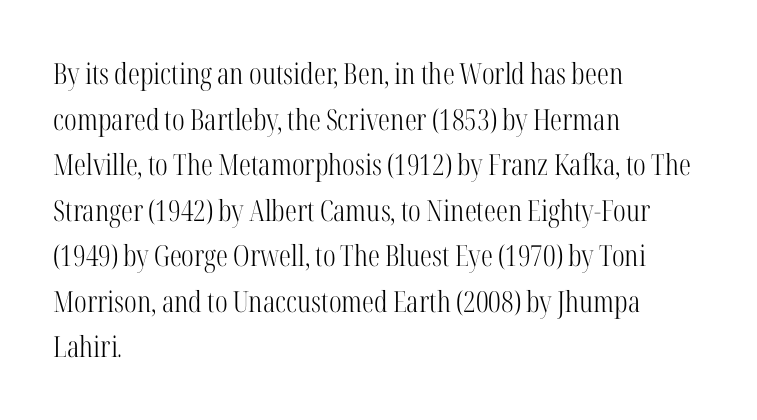
Q: Is the text bold? A: No.
Q: Is the text italic (slanted)? A: No, it is upright.
Q: Is the typeface a serif or a sans-serif typeface? A: Serif.
Q: Is the text underlined? A: No.
Q: How is the paragraph aligned? A: Left-aligned.
Q: Is the spacing between letters normal or unusually wide? A: Normal.
Q: Is the spacing between lines tight, normal or loose? A: Normal.
Q: Width (condensed, normal, or wide)? A: Condensed.
Q: Stroke contrast? A: High.
Q: x-height? A: Medium.
Q: Monospaced? A: No.
